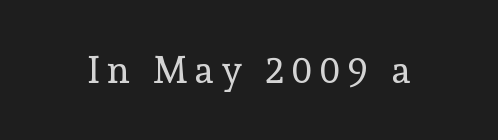
The image shows 37 px regular-weight serif type, upright; set unusually wide letter spacing (+0.2 em), not underlined; a medium x-height.
